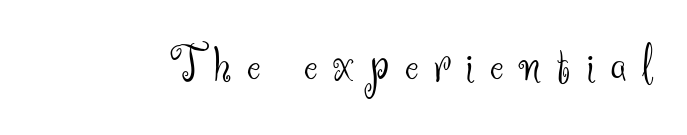
The image shows 51 px light sans-serif type, upright; set unusually wide letter spacing (+0.31 em), not underlined; medium stroke contrast and a small x-height.
